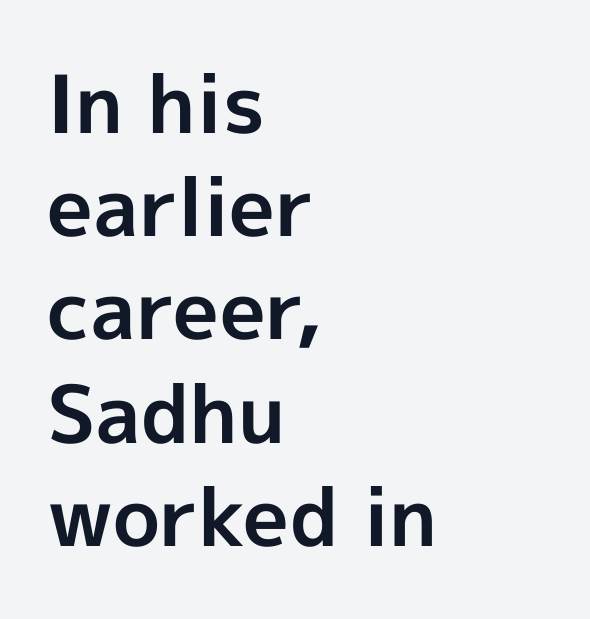
{"serif": "no", "italic": "no", "bold": "yes", "weight": "bold", "width": "normal", "x_height": "medium", "monospaced": "no", "underline": "no", "align": "left", "line_spacing": "normal", "line_spacing_ratio": 1.29, "letter_spacing": "normal", "letter_spacing_em": 0.0, "glyph_px": 80}
